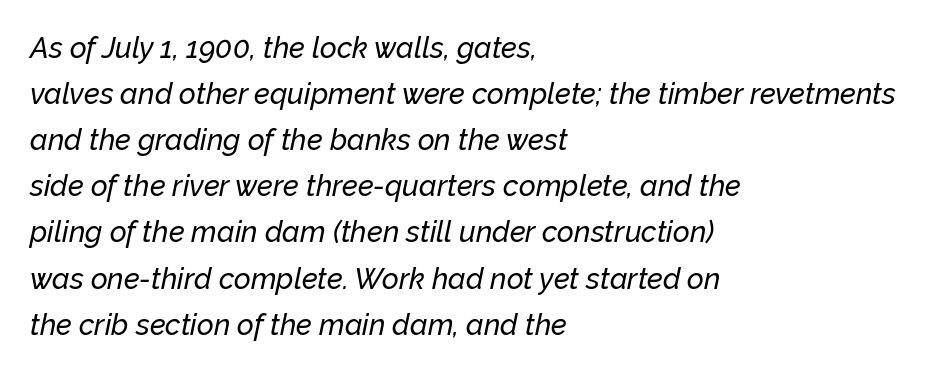
{"italic": "yes", "lean": "right", "slant_degrees": 12, "width": "normal", "stroke_contrast": "low", "x_height": "medium", "monospaced": "no", "underline": "no", "align": "left", "line_spacing": "normal", "line_spacing_ratio": 1.59, "letter_spacing": "normal", "letter_spacing_em": 0.0, "glyph_px": 29}
